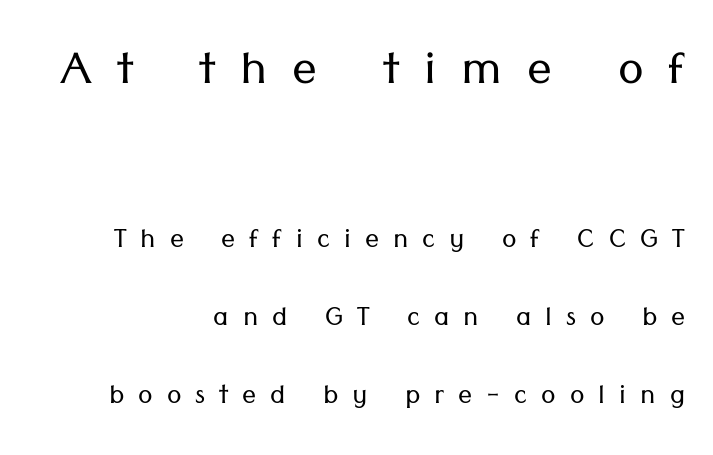
{"serif": "no", "italic": "no", "bold": "no", "weight": "light", "width": "normal", "stroke_contrast": "low", "x_height": "medium", "monospaced": "no", "underline": "no", "align": "right", "line_spacing": "loose", "line_spacing_ratio": 2.23, "letter_spacing": "wide", "letter_spacing_em": 0.4, "larger_block": "first", "size_ratio": 1.77, "glyph_px": 62}
